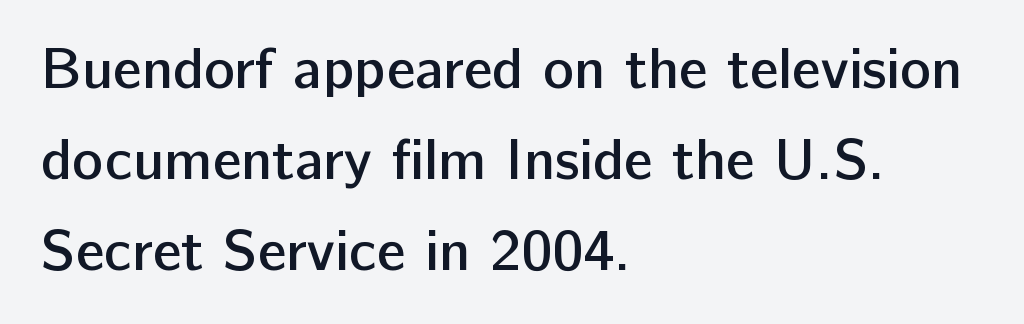
The horizontal fit of the characters is conventional and even. Check under the words: just untouched page. The designer left line spacing at the default. A sans-serif font was chosen for this passage. Does the weight exceed regular? Yes, but only to semibold.
